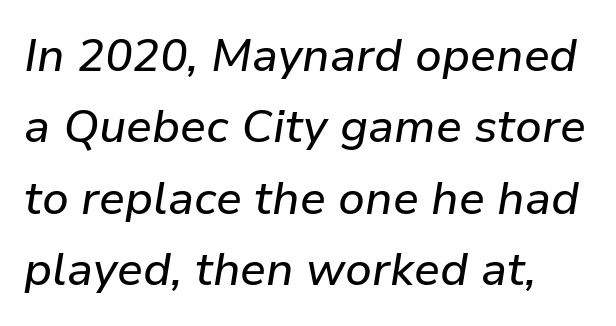
{"italic": "yes", "lean": "right", "slant_degrees": 9, "width": "normal", "stroke_contrast": "low", "x_height": "medium", "monospaced": "no", "underline": "no", "line_spacing": "normal", "line_spacing_ratio": 1.55, "letter_spacing": "normal", "letter_spacing_em": 0.0, "glyph_px": 46}
